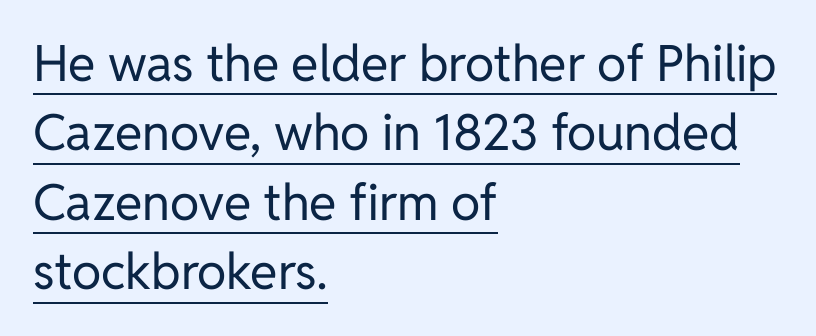
Spacing verdict: proportional, widths tailored to each character. The letters stand straight up with perfectly vertical stems. Typographically, this falls in the sans-serif category. Leading matches the norm, producing a regular column. The strokes carry an ordinary text weight at most.
